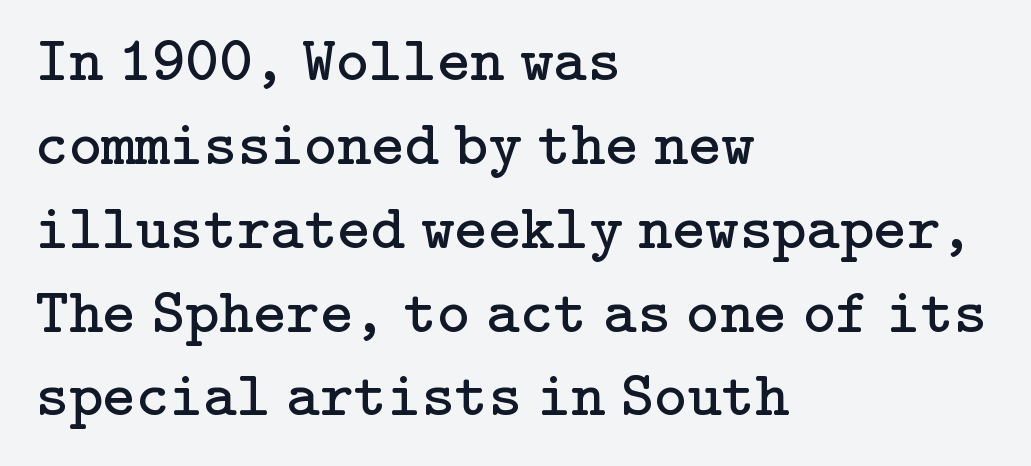
Leading: standard. A bare baseline throughout the passage. Upright lettering throughout. Reading down the block, your eye returns to a fixed left position each line. Heft: none added — not bold.
